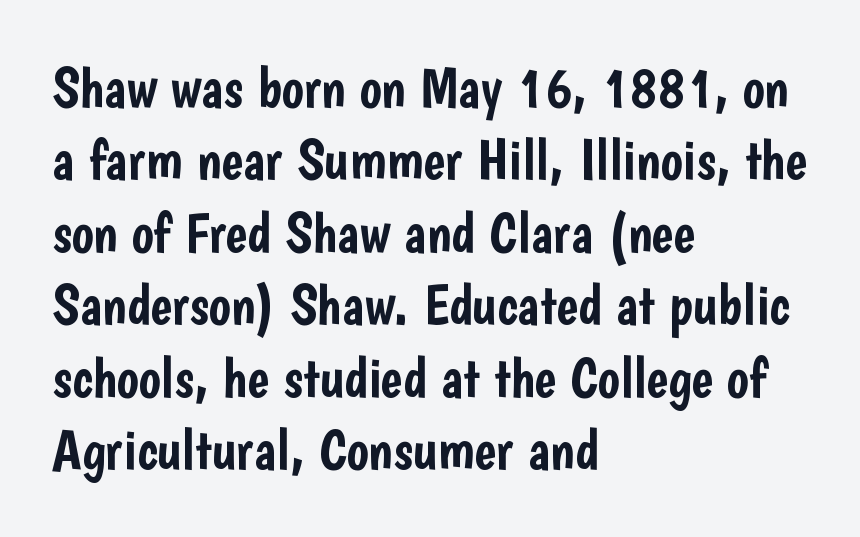
The image shows 58 px condensed sans-serif type, upright; set left-aligned, normal line spacing (1.25x), normal letter spacing, not underlined; low stroke contrast and a medium x-height.
